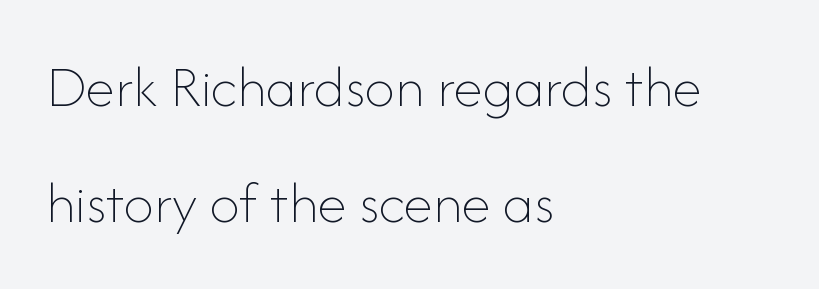
Q: Is the text bold? A: No.
Q: Is the text italic (slanted)? A: No, it is upright.
Q: Is the text underlined? A: No.
Q: How is the paragraph aligned? A: Left-aligned.
Q: Is the spacing between letters normal or unusually wide? A: Normal.
Q: Is the spacing between lines tight, normal or loose? A: Loose.
Q: Width (condensed, normal, or wide)? A: Normal.
Q: Stroke contrast? A: Low.
Q: x-height? A: Small.
Q: Monospaced? A: No.
